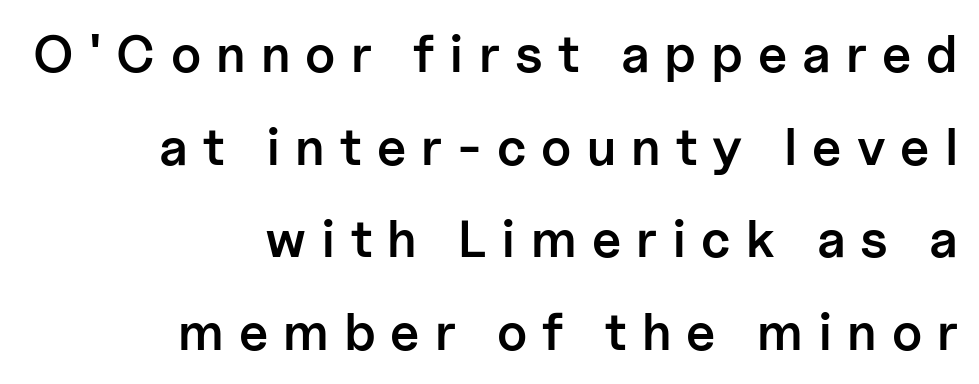
{"serif": "no", "italic": "no", "bold": "semi", "weight": "semibold", "width": "normal", "stroke_contrast": "low", "x_height": "medium", "monospaced": "no", "underline": "no", "align": "right", "line_spacing_ratio": 1.78, "letter_spacing": "wide", "letter_spacing_em": 0.29, "glyph_px": 52}
